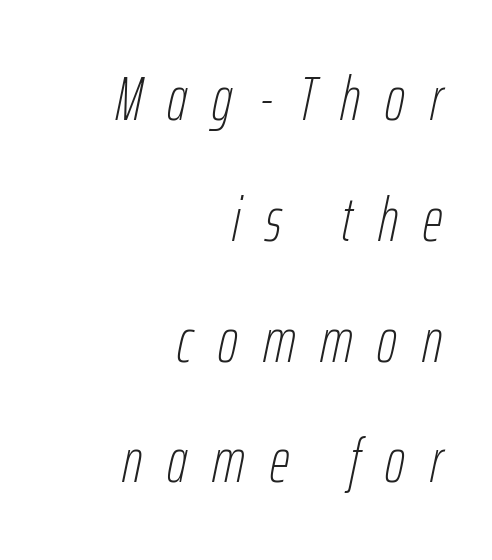
The setting favours the right margin, as signatures and pull-quotes sometimes do. Is the letter spacing exaggerated? Yes — the characters are pushed far apart. Spacing verdict: proportional, widths tailored to each character. Is the stroke heavy? The answer is a plain regular-or-lighter.
